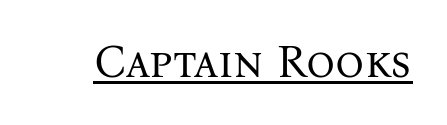
{"serif": "yes", "italic": "no", "bold": "no", "weight": "regular", "width": "normal", "stroke_contrast": "medium", "x_height": "medium", "monospaced": "no", "underline": "yes", "letter_spacing": "normal", "letter_spacing_em": 0.0, "glyph_px": 45}
